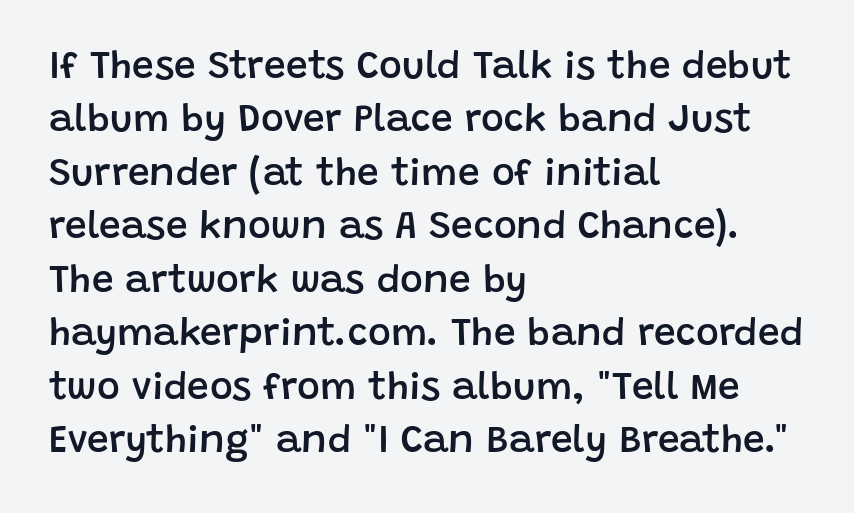
Q: Is the text bold? A: Semi-bold.
Q: Is the text italic (slanted)? A: No, it is upright.
Q: Is the typeface a serif or a sans-serif typeface? A: Sans-serif.
Q: Is the text underlined? A: No.
Q: How is the paragraph aligned? A: Left-aligned.
Q: Is the spacing between letters normal or unusually wide? A: Normal.
Q: Is the spacing between lines tight, normal or loose? A: Normal.
Q: Width (condensed, normal, or wide)? A: Normal.
Q: Stroke contrast? A: Low.
Q: x-height? A: Large.
Q: Monospaced? A: No.
